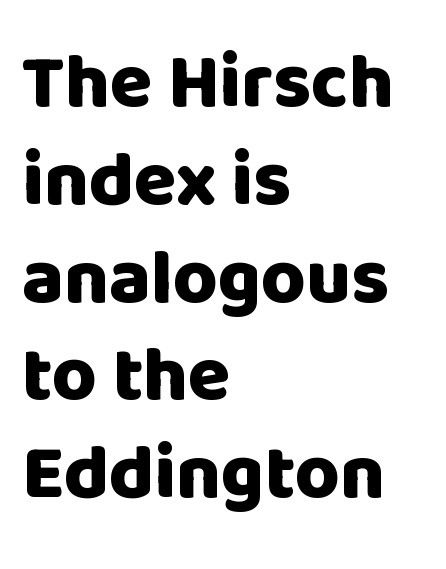
{"serif": "no", "italic": "no", "bold": "yes", "weight": "heavy", "width": "normal", "stroke_contrast": "low", "x_height": "large", "monospaced": "no", "underline": "no", "align": "left", "line_spacing": "normal", "line_spacing_ratio": 1.27, "letter_spacing": "normal", "letter_spacing_em": 0.0, "glyph_px": 77}
